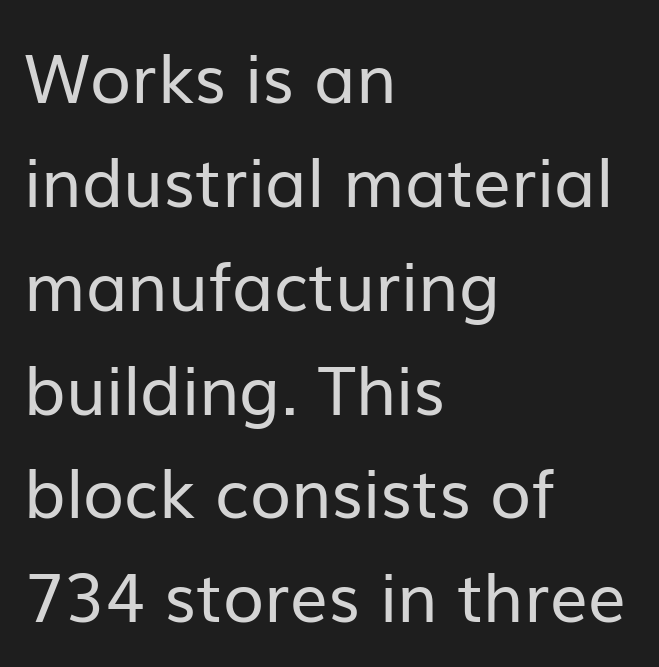
The foot of each line stays bare and open. If you measured baseline to baseline, you'd find a middling distance. In terms of letterspacing, this is plain default setting. Do the characters align in a grid? No, the font is proportional. Teacher's note: observe the even left margin — that is flush-left alignment.
